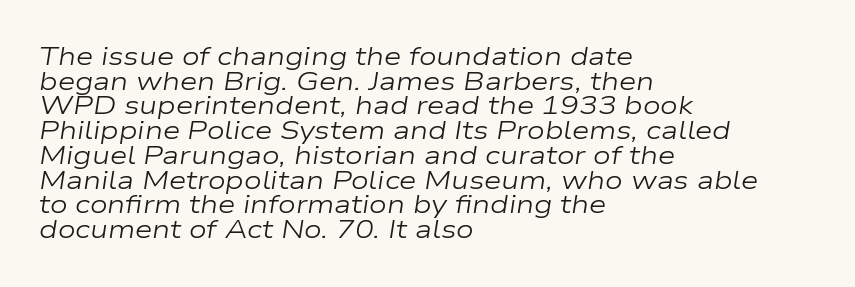
Q: Is the text bold? A: No.
Q: Is the text italic (slanted)? A: Yes, it leans right by about 9 degrees.
Q: Is the text underlined? A: No.
Q: How is the paragraph aligned? A: Left-aligned.
Q: Is the spacing between letters normal or unusually wide? A: Normal.
Q: Is the spacing between lines tight, normal or loose? A: Tight.
